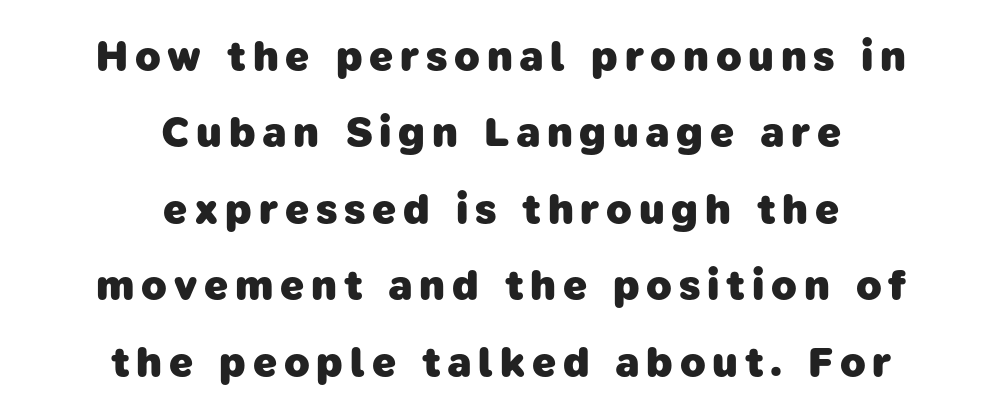
{"serif": "no", "bold": "yes", "weight": "heavy", "width": "normal", "stroke_contrast": "low", "x_height": "medium", "monospaced": "no", "underline": "no", "align": "center", "line_spacing_ratio": 1.82, "glyph_px": 42}
